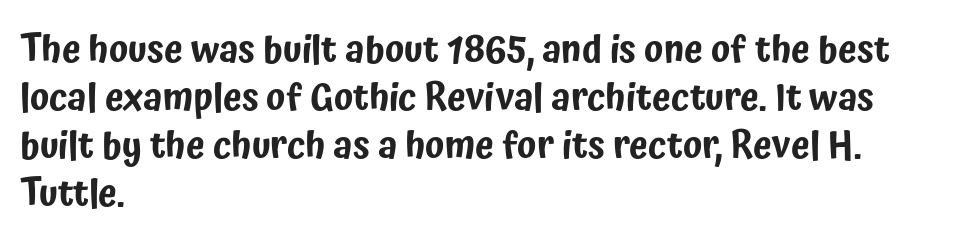
Quick note: interline space is typical. Does the copy run flush right? No — it runs flush left. Is this a fixed-width face? No — the glyphs have proportional, varying widths. Look at the tracking — it's just the regular setting, nothing added. Classification — sans serif. Plain, unruled lines of type.
